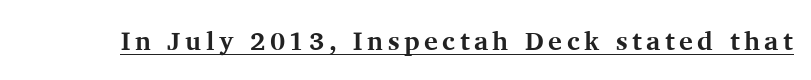
Q: Is the text bold? A: Yes.
Q: Is the text italic (slanted)? A: No, it is upright.
Q: Is the text underlined? A: Yes.
